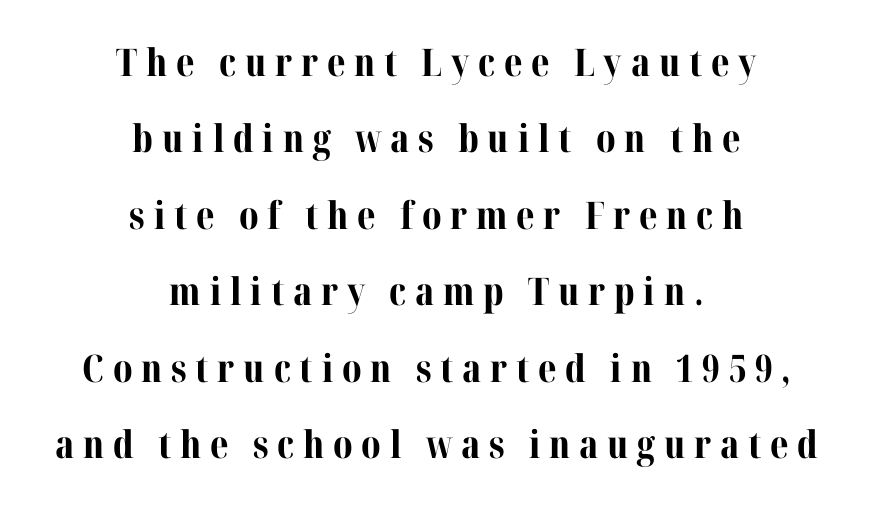
Visually the block forms a symmetrical silhouette, jagged on both flanks. This sample uses expanded letter spacing, leaving extra air between glyphs. The words here are not underlined. The lines are spread far apart with generous leading. Caption: bold face, heavy strokes. The passage shown is typed in a proportional face where columns would drift.
